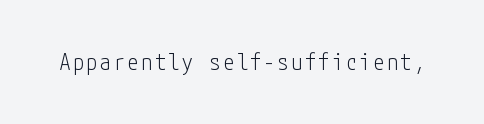
The specimen reads as upright at a glance. The face looks like a standard text weight, possibly lighter. Nobody drew a line under any word here.
